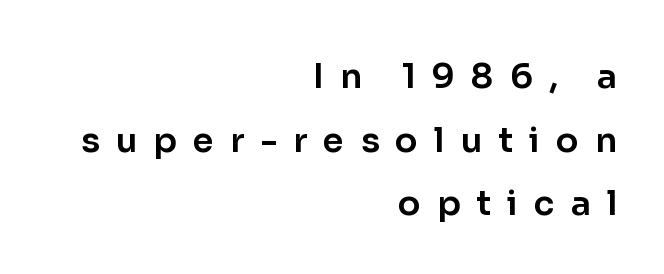
The image shows 34 px sans-serif type, upright; set right-aligned, line spacing 1.87x, unusually wide letter spacing (+0.47 em), not underlined; low stroke contrast and a medium x-height.
